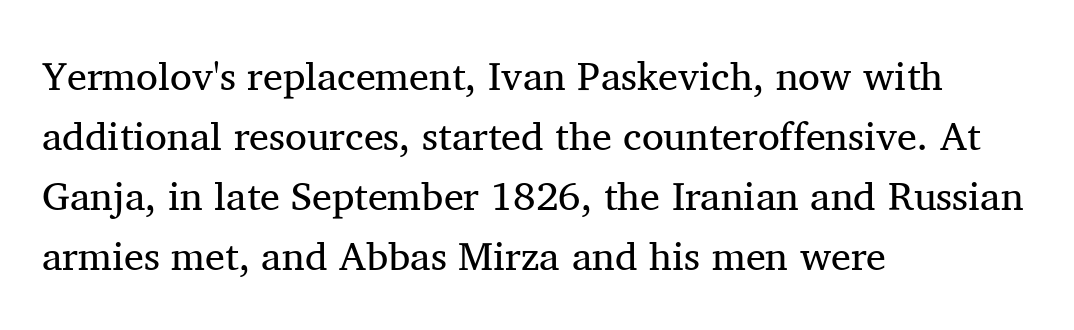
The image shows 40 px regular-weight serif type, upright; set left-aligned, normal line spacing (1.5x), normal letter spacing, not underlined; medium stroke contrast and a medium x-height.
